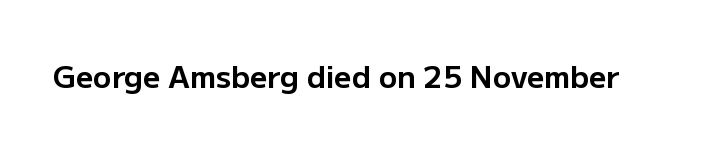
The image shows 30 px bold sans-serif type, upright; set normal letter spacing, not underlined; low stroke contrast and a medium x-height.
